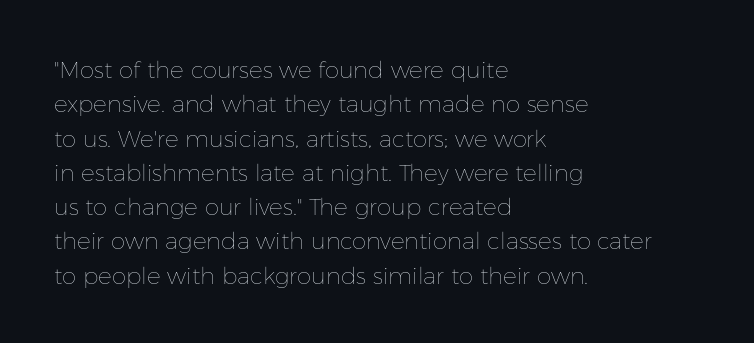
{"italic": "no", "bold": "no", "underline": "no", "align": "left", "line_spacing": "normal", "line_spacing_ratio": 1.49, "letter_spacing": "normal", "letter_spacing_em": 0.0, "glyph_px": 23}
